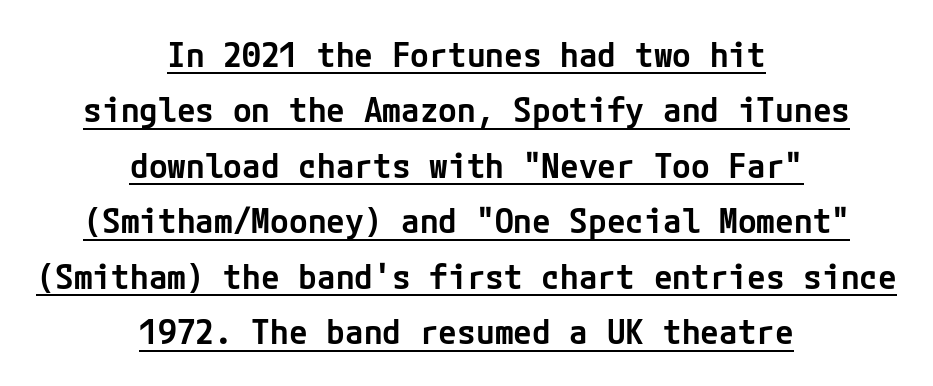
{"serif": "no", "italic": "no", "bold": "semi", "weight": "semibold", "width": "normal", "stroke_contrast": "low", "x_height": "medium", "underline": "yes", "align": "center", "line_spacing": "normal", "line_spacing_ratio": 1.63, "letter_spacing": "normal", "letter_spacing_em": 0.0, "glyph_px": 34}
